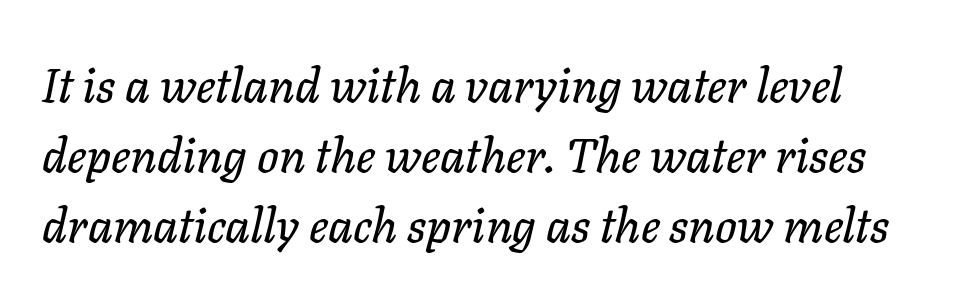
The image shows 48 px text type, italic (leaning right); set left-aligned, normal line spacing (1.46x), normal letter spacing, not underlined; low stroke contrast and a medium x-height.
